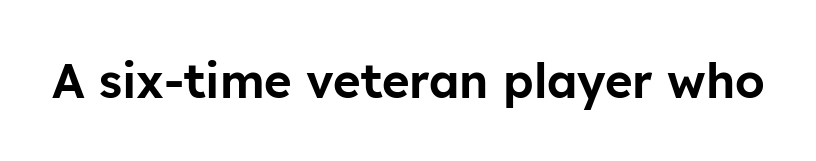
{"serif": "no", "italic": "no", "width": "normal", "stroke_contrast": "low", "x_height": "medium", "monospaced": "no", "underline": "no", "letter_spacing": "normal", "letter_spacing_em": 0.0, "glyph_px": 47}
